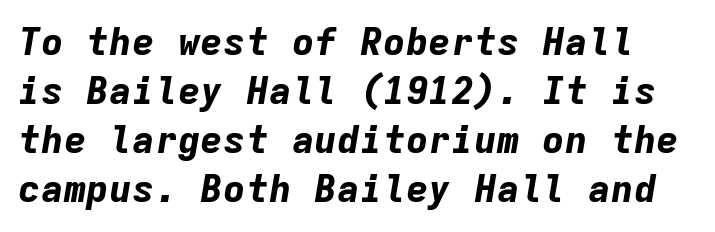
The image shows 38 px bold type, italic (leaning right), monospaced; set normal line spacing (1.29x), normal letter spacing, not underlined; low stroke contrast and a medium x-height.
